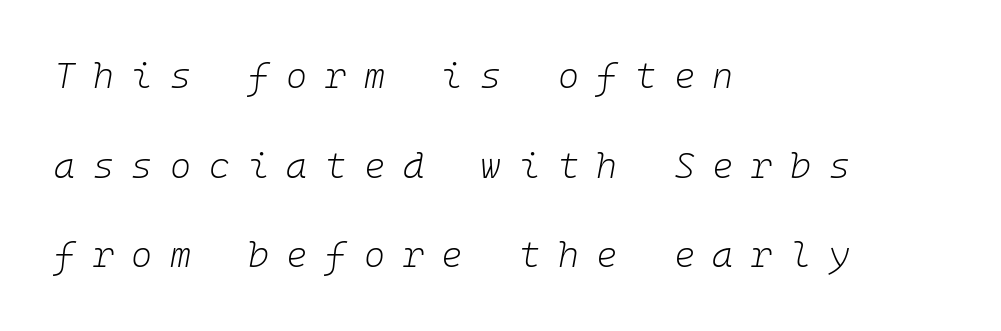
{"italic": "yes", "lean": "right", "slant_degrees": 10, "bold": "no", "weight": "light", "width": "normal", "stroke_contrast": "low", "x_height": "medium", "monospaced": "yes", "underline": "no", "align": "left", "line_spacing": "loose", "line_spacing_ratio": 2.49, "letter_spacing": "wide", "letter_spacing_em": 0.49, "glyph_px": 36}
